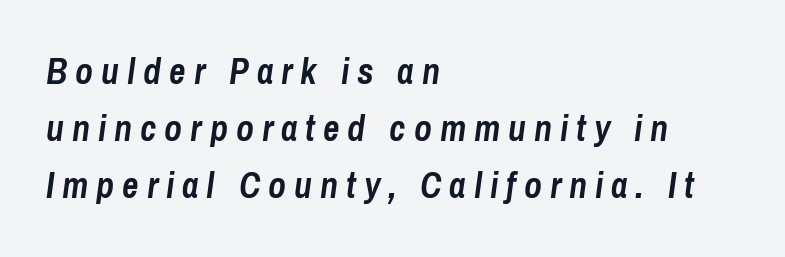
The image shows 36 px semibold, condensed type, italic (leaning right); set left-aligned, normal line spacing (1.59x), unusually wide letter spacing (+0.22 em), not underlined; low stroke contrast and a medium x-height.
